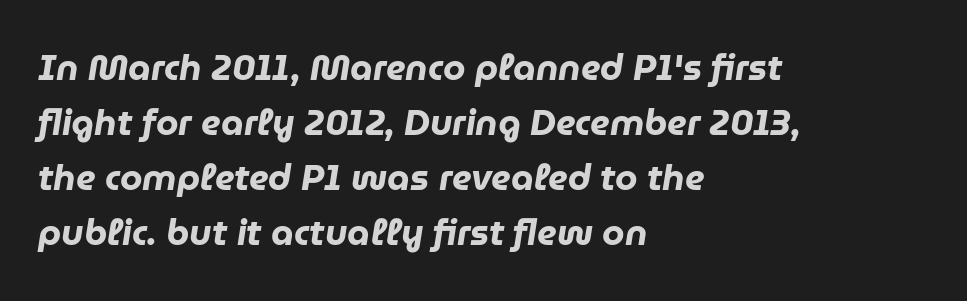
The rag falls on the right side of this text block. How would I describe the line gaps? Plain and ordinary. Do the characters align in a grid? No, the font is proportional. The words here are not underlined. When letters slant like this, we call the style italic. Typographic density is high because the face is bold.
